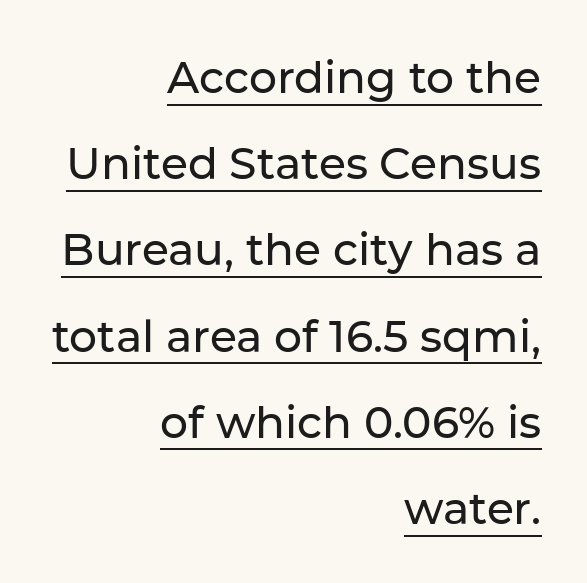
Q: Is the text italic (slanted)? A: No, it is upright.
Q: Is the typeface a serif or a sans-serif typeface? A: Sans-serif.
Q: Is the text underlined? A: Yes.
Q: How is the paragraph aligned? A: Right-aligned.
Q: Is the spacing between letters normal or unusually wide? A: Normal.
Q: Is the spacing between lines tight, normal or loose? A: Loose.
Q: Width (condensed, normal, or wide)? A: Normal.
Q: Stroke contrast? A: Low.
Q: x-height? A: Medium.
Q: Monospaced? A: No.
